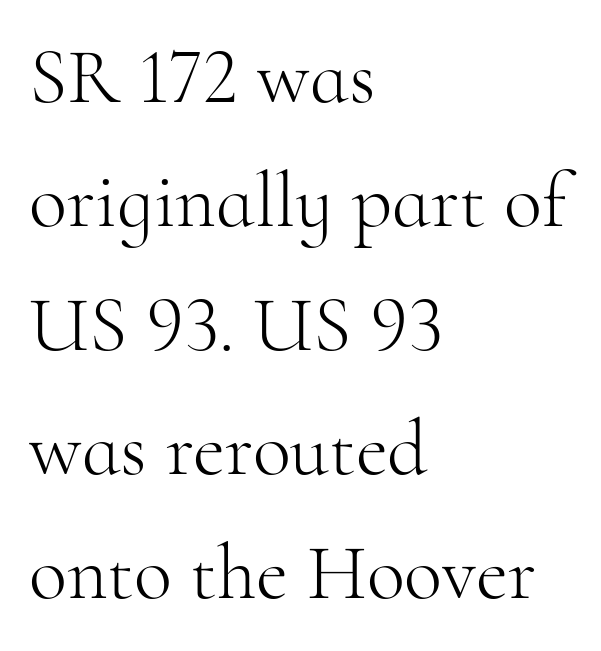
Each letter keeps its own natural width here, so spacing adapts to shape. Line beginnings align vertically; line endings do not. The font sits on the lighter half of the weight spectrum, regular included. Each word holds together tightly as a unit, with standard inter-letter gaps.
